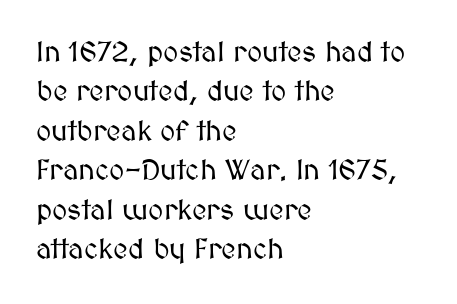
The image shows 29 px text type, upright; set left-aligned, normal line spacing (1.36x), normal letter spacing, not underlined; medium stroke contrast and a medium x-height.
